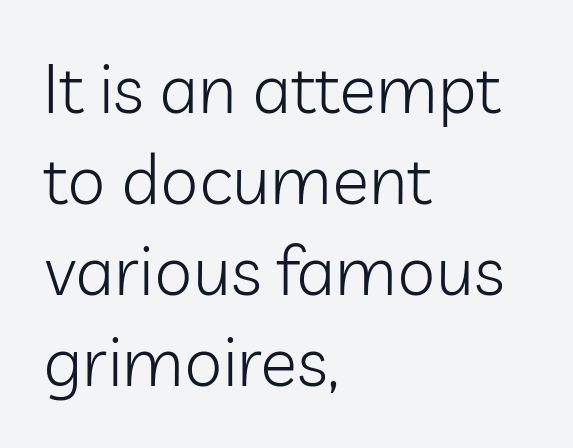
Stroke terminals: plain, sans-serif. Decoration check: the copy has no underline. The rendering uses natural spacing where letterforms have individual widths. Posture: straight, roman, zero tilt.
